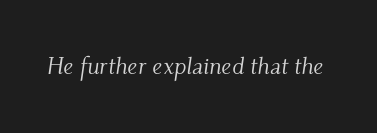
{"italic": "yes", "lean": "right", "slant_degrees": 9, "bold": "no", "underline": "no", "letter_spacing": "normal", "letter_spacing_em": 0.0, "glyph_px": 24}
